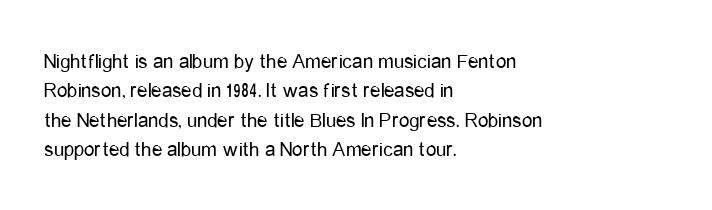
The image shows 21 px text type, upright; set left-aligned, normal line spacing (1.4x), normal letter spacing, not underlined.
